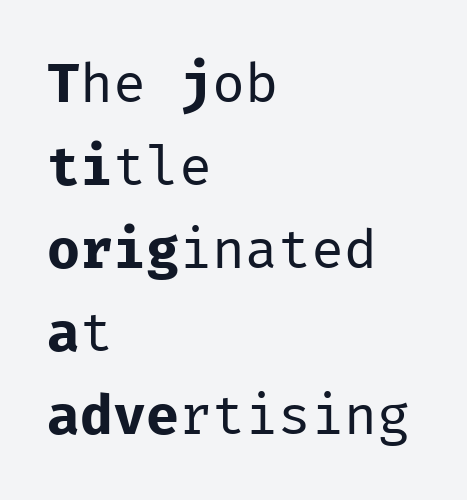
Every stem runs plumb, perpendicular to the baseline. Font category for this specimen: sans-serif. The tracking reads as untouched default to a designer's eye. Descenders are the only things crossing below the line. A typesetter would call this monospace, since all characters share one set width. This reads as an unemphasized weight, regular at the heaviest.
